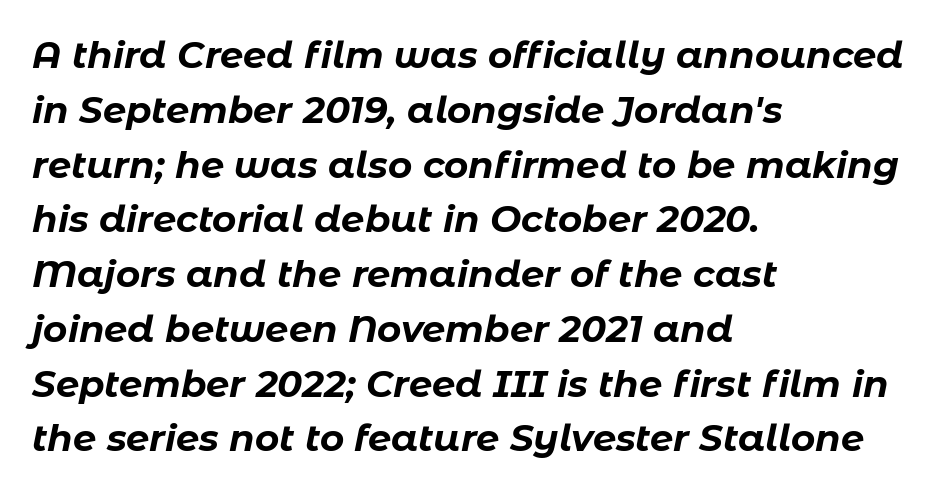
Honestly, there is no underline to notice here at all. Heft: maximum for text — a bold. Whoever set this chose a conventional vertical rhythm. A student would call this left alignment; a typographer would say flush left, rag right. Would a proofreader flag this as italicized? Yes. Varying glyph widths throughout — classic text-font behaviour.
